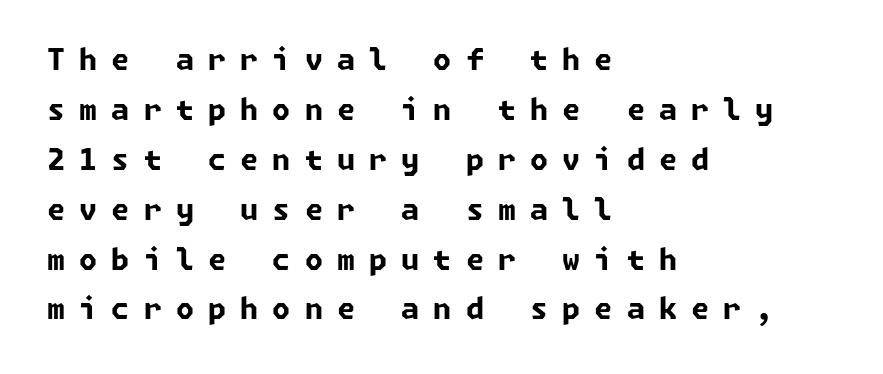
Q: Is the text bold? A: Yes.
Q: Is the typeface a serif or a sans-serif typeface? A: Sans-serif.
Q: Is the text underlined? A: No.
Q: How is the paragraph aligned? A: Left-aligned.
Q: Is the spacing between letters normal or unusually wide? A: Unusually wide.
Q: Width (condensed, normal, or wide)? A: Normal.
Q: Stroke contrast? A: Low.
Q: x-height? A: Medium.
